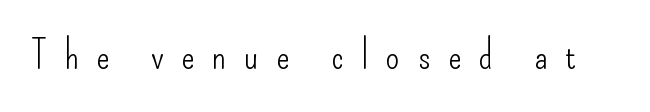
{"serif": "no", "italic": "no", "bold": "no", "weight": "light", "width": "condensed", "stroke_contrast": "low", "x_height": "small", "monospaced": "no", "underline": "no", "letter_spacing": "wide", "letter_spacing_em": 0.45, "glyph_px": 39}
